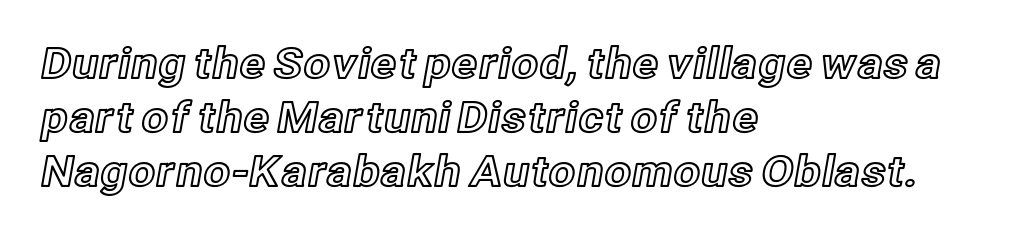
The image shows 42 px text type; set left-aligned, normal line spacing (1.29x), normal letter spacing, not underlined; a medium x-height.
